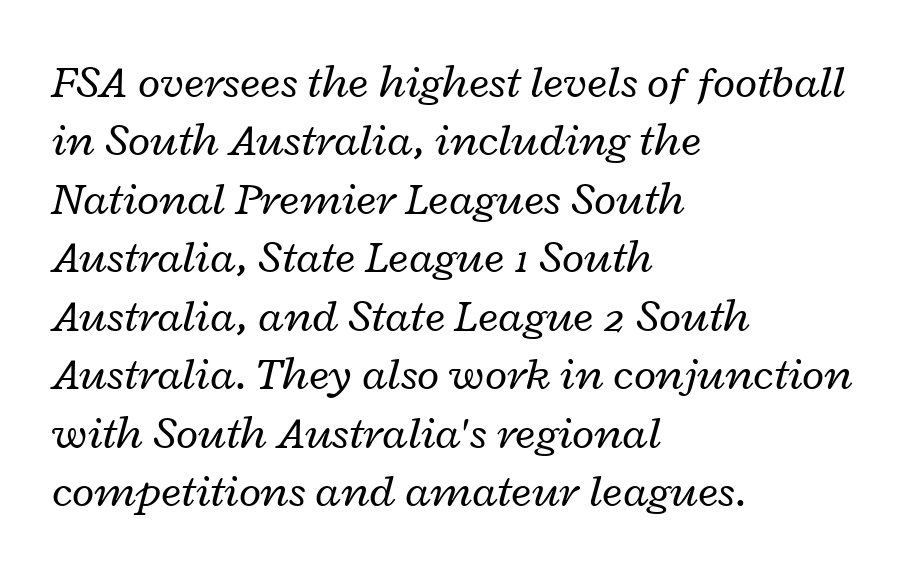
The image shows 46 px regular-weight, wide type, italic (leaning right); set left-aligned, normal line spacing (1.27x), normal letter spacing, not underlined; low stroke contrast and a medium x-height.
